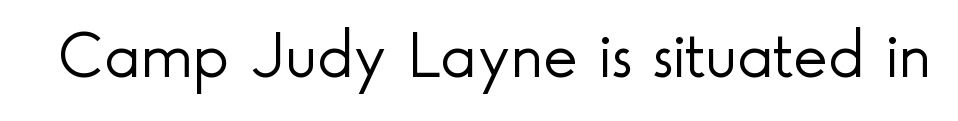
You can tell it's not italic because the verticals are truly vertical. No chunkiness to these letters — they're not bold. Rule under the text: the space is simply empty. Grotesque or geometric, the face here clearly has no serifs. The rendering uses natural spacing where letterforms have individual widths.
